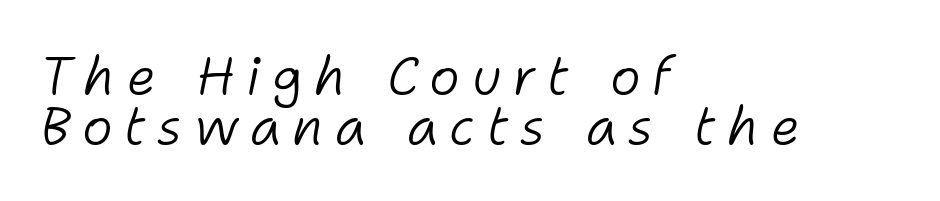
The image shows 52 px light type, italic (leaning right); set left-aligned, tight line spacing (0.96x), unusually wide letter spacing (+0.22 em), not underlined; low stroke contrast and a medium x-height.
